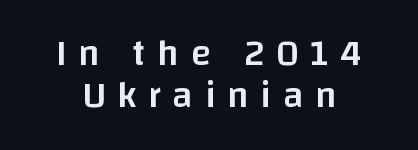
{"serif": "no", "italic": "no", "bold": "semi", "weight": "semibold", "width": "normal", "stroke_contrast": "low", "x_height": "large", "monospaced": "no", "underline": "no", "align": "center", "line_spacing": "tight", "line_spacing_ratio": 1.14, "letter_spacing": "wide", "letter_spacing_em": 0.32, "glyph_px": 37}
